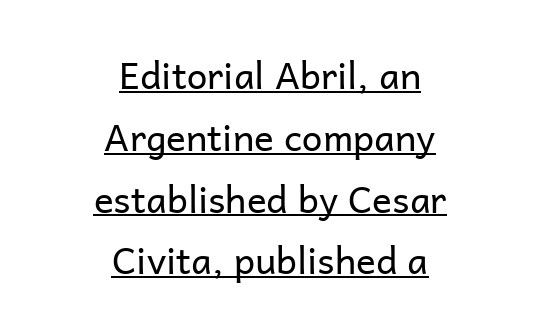
The image shows 37 px regular-weight sans-serif type, upright; set centered, normal line spacing (1.67x), normal letter spacing, underlined; low stroke contrast and a medium x-height.
